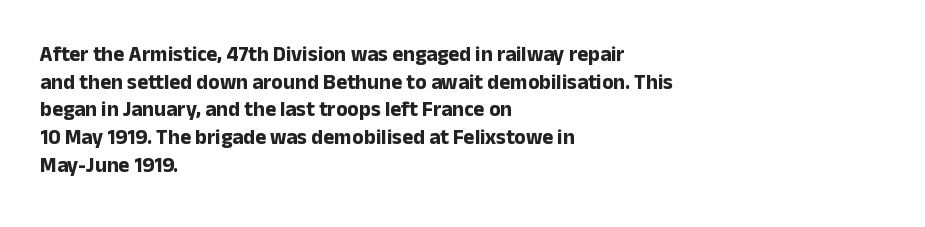
It's the straight-up-and-down kind of type. The words here are not underlined. Summary of vertical rhythm: regular, with standard interline spacing. Alignment: flush left. The rendering keeps characters at their native spacing.
